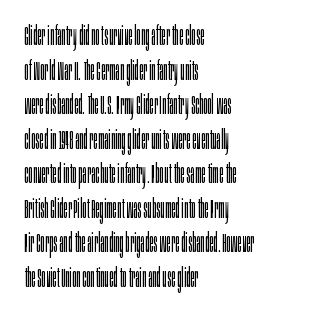
No chunkiness to these letters — they're not bold. A classic flush-left, rag-right setting is used for this passage. One glance says typical: line gaps are just what's usual. The letters sit at their default tracking, neither squeezed nor spread.
